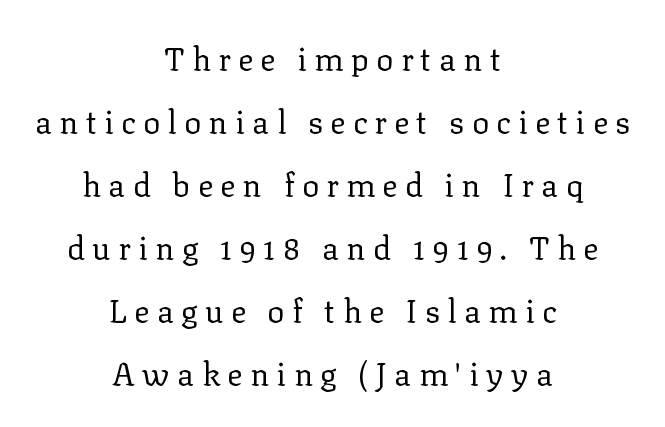
Q: Is the text bold? A: No.
Q: Is the text italic (slanted)? A: No, it is upright.
Q: Is the typeface a serif or a sans-serif typeface? A: Serif.
Q: Is the text underlined? A: No.
Q: How is the paragraph aligned? A: Centered.
Q: Is the spacing between letters normal or unusually wide? A: Unusually wide.
Q: Is the spacing between lines tight, normal or loose? A: Loose.
Q: Width (condensed, normal, or wide)? A: Normal.
Q: Stroke contrast? A: Low.
Q: x-height? A: Medium.
Q: Monospaced? A: No.
